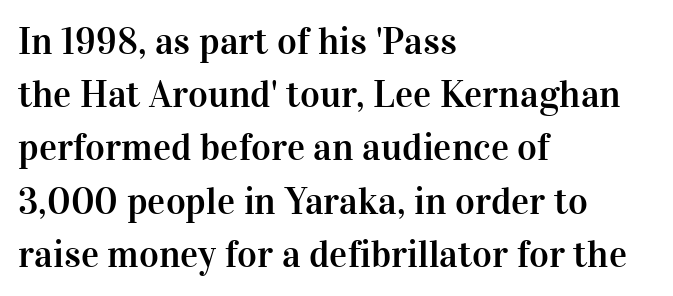
Q: Is the text italic (slanted)? A: No, it is upright.
Q: Is the typeface a serif or a sans-serif typeface? A: Serif.
Q: Is the text underlined? A: No.
Q: How is the paragraph aligned? A: Left-aligned.
Q: Is the spacing between letters normal or unusually wide? A: Normal.
Q: Is the spacing between lines tight, normal or loose? A: Normal.
Q: Width (condensed, normal, or wide)? A: Normal.
Q: Stroke contrast? A: High.
Q: x-height? A: Medium.
Q: Monospaced? A: No.
